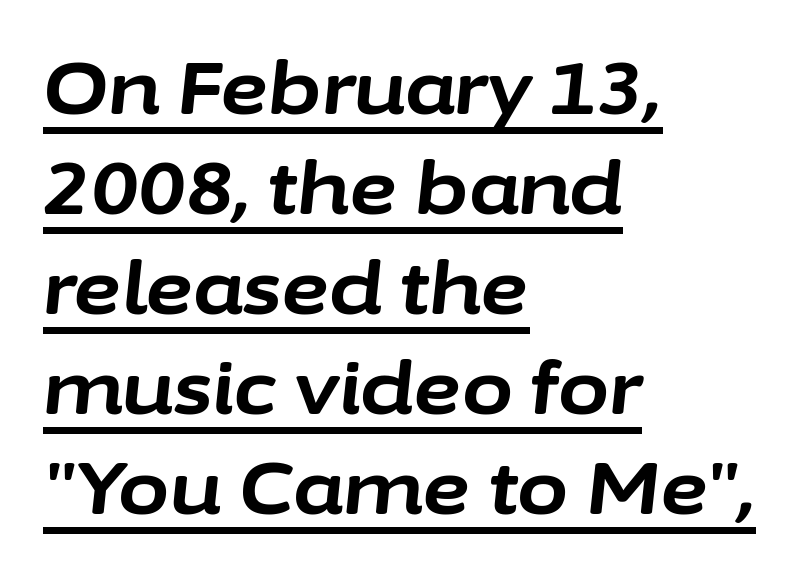
Is this a fixed-width face? No — the glyphs have proportional, varying widths. The rendering applies a slant to the glyphs. The line texture is even and compact thanks to regular tracking. The typesetter chose a ragged-right arrangement here.
